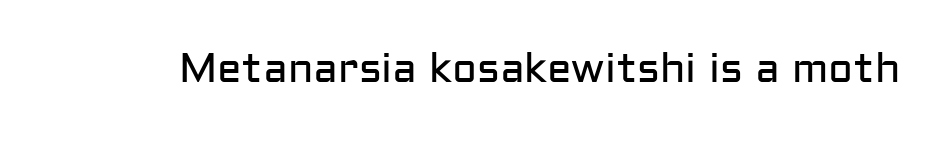
The strip under each line holds only bare page. Summary of weight: not heavy and not bold. Do the letters lean? They stand straight. A typesetter would call this zero additional tracking. Note: no serifs on the glyphs.
